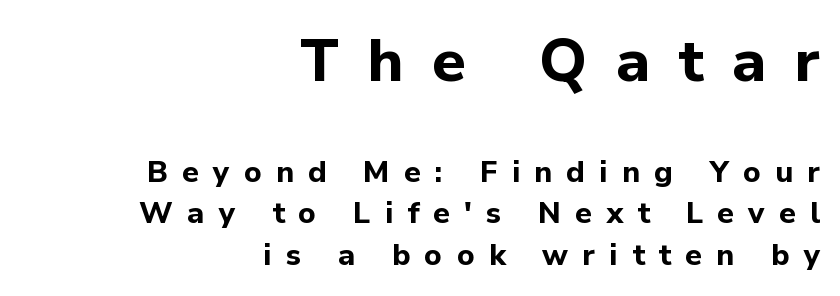
You get the large type first, then a drop to smaller type. Underline: absent. The leading is moderate, giving the passage an even texture. The letters stand straight up with perfectly vertical stems. Words appear elongated and porous because spacing is wide.
